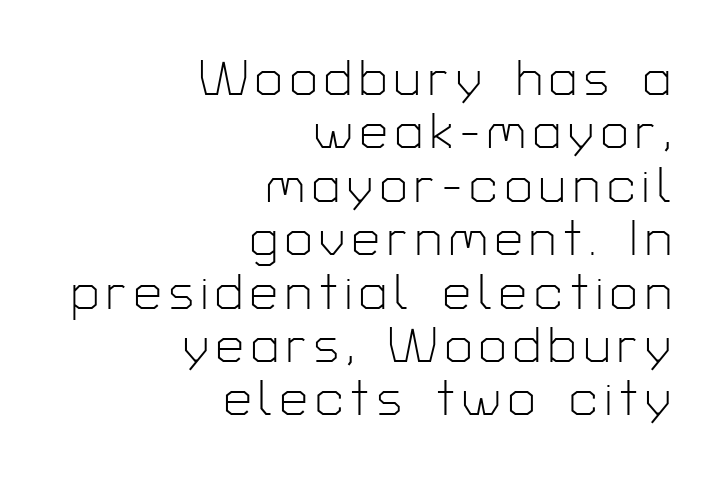
Q: Is the text bold? A: No.
Q: Is the text italic (slanted)? A: No, it is upright.
Q: Is the typeface a serif or a sans-serif typeface? A: Sans-serif.
Q: Is the text underlined? A: No.
Q: How is the paragraph aligned? A: Right-aligned.
Q: Is the spacing between lines tight, normal or loose? A: Tight.
Q: Width (condensed, normal, or wide)? A: Normal.
Q: Stroke contrast? A: Low.
Q: x-height? A: Medium.
Q: Monospaced? A: No.
